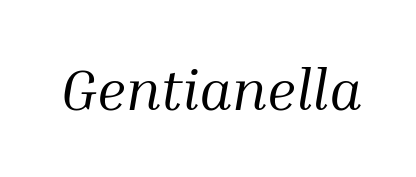
{"serif": "yes", "italic": "yes", "lean": "right", "slant_degrees": 10, "bold": "no", "weight": "regular", "width": "normal", "stroke_contrast": "medium", "x_height": "medium", "monospaced": "no", "underline": "no", "letter_spacing": "normal", "letter_spacing_em": 0.0, "glyph_px": 57}
